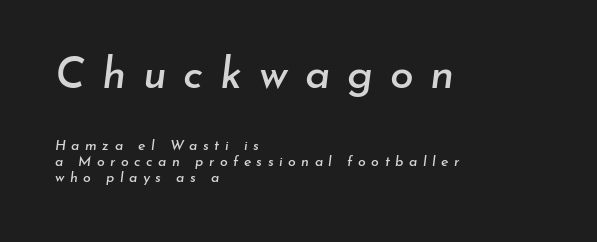
{"italic": "yes", "lean": "right", "slant_degrees": 7, "width": "normal", "stroke_contrast": "low", "x_height": "small", "monospaced": "no", "underline": "no", "align": "left", "line_spacing": "tight", "line_spacing_ratio": 1.15, "letter_spacing": "wide", "letter_spacing_em": 0.39, "larger_block": "first", "size_ratio": 3.07, "glyph_px": 43}
